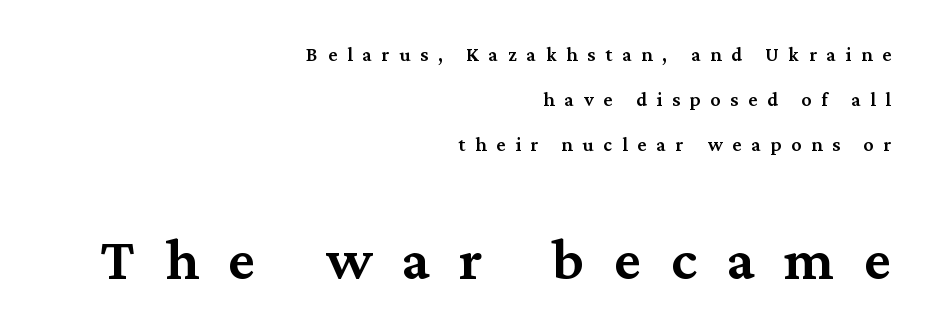
The image shows 60 px semibold serif type, upright; set right-aligned, loose line spacing (2.24x), unusually wide letter spacing (+0.49 em), not underlined; the second (bottom) block is 3.0x larger; medium stroke contrast and a medium x-height.
